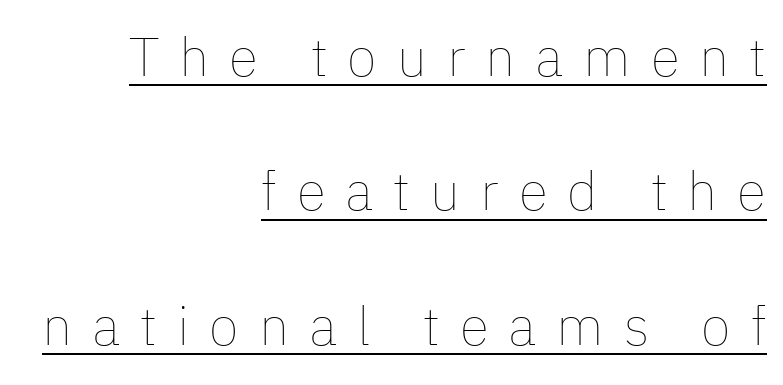
Glyph-to-glyph distance is far greater than everyday printed text. The rendering uses natural spacing where letterforms have individual widths. Quick note: not italic, upright. Underlining? Definitely there. The strokes are not fattened; the text isn't bold.
